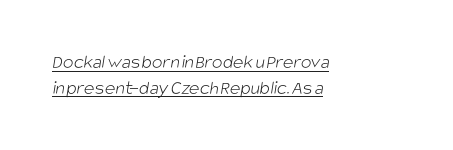
The sample's only ornament is a line tracing under the words. Short note: letters normally spaced. Line beginnings align vertically; line endings do not. Summary of vertical rhythm: regular, with standard interline spacing.
